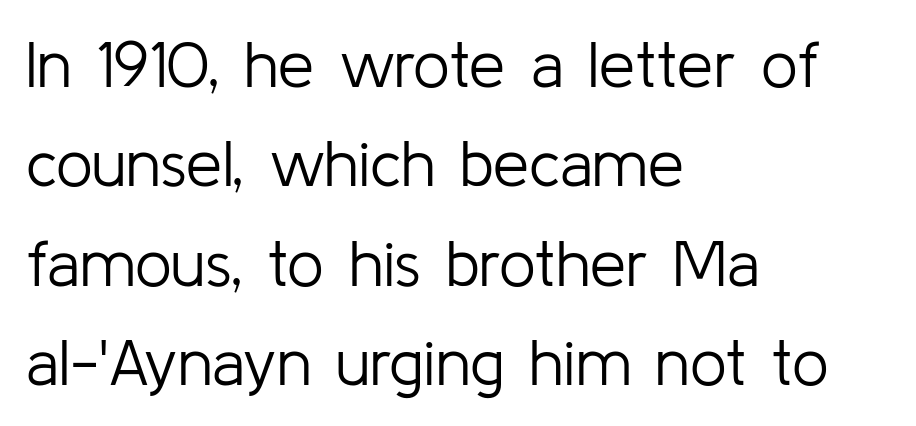
The image shows 65 px light sans-serif type, upright; set left-aligned, normal line spacing (1.53x), normal letter spacing, not underlined; low stroke contrast and a medium x-height.
